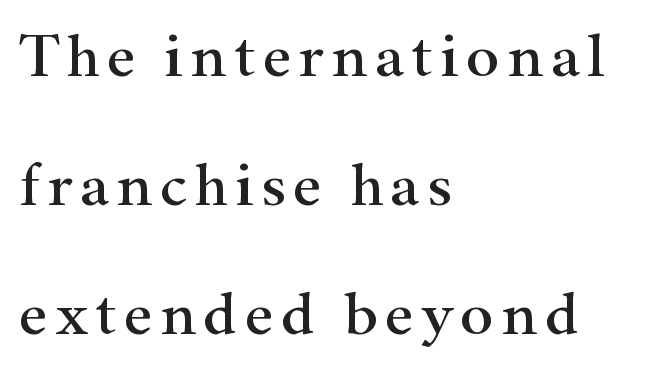
Q: Is the text italic (slanted)? A: No, it is upright.
Q: Is the typeface a serif or a sans-serif typeface? A: Serif.
Q: Is the text underlined? A: No.
Q: How is the paragraph aligned? A: Left-aligned.
Q: Is the spacing between lines tight, normal or loose? A: Loose.
Q: Width (condensed, normal, or wide)? A: Wide.
Q: Stroke contrast? A: High.
Q: x-height? A: Small.
Q: Monospaced? A: No.
